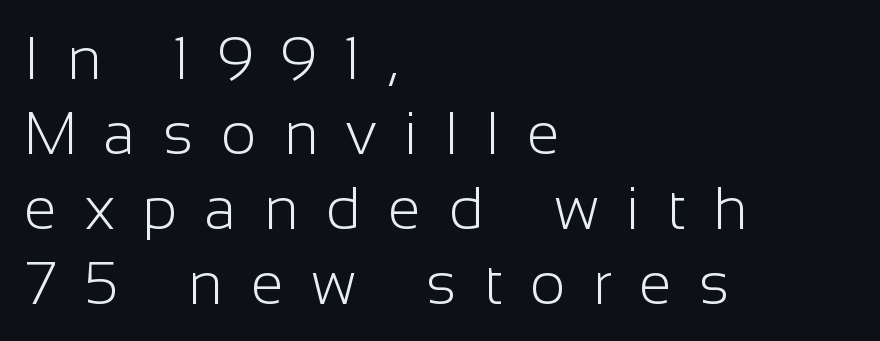
Q: Is the text bold? A: No.
Q: Is the text italic (slanted)? A: No, it is upright.
Q: Is the typeface a serif or a sans-serif typeface? A: Sans-serif.
Q: Is the text underlined? A: No.
Q: How is the paragraph aligned? A: Left-aligned.
Q: Is the spacing between letters normal or unusually wide? A: Unusually wide.
Q: Is the spacing between lines tight, normal or loose? A: Normal.
Q: Width (condensed, normal, or wide)? A: Normal.
Q: Stroke contrast? A: Low.
Q: x-height? A: Medium.
Q: Monospaced? A: No.
